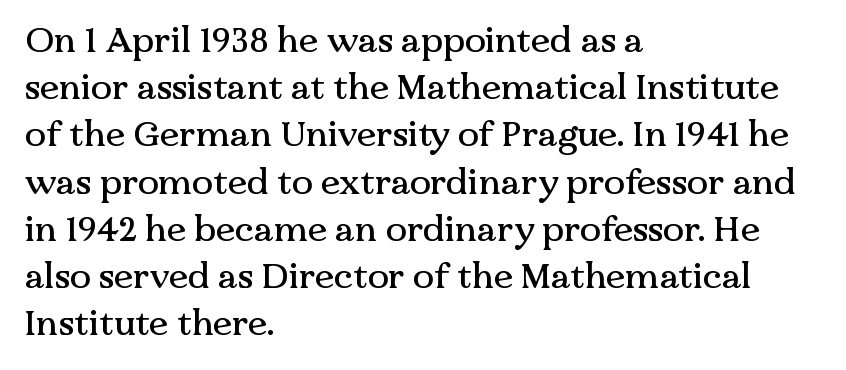
Is the letter spacing exaggerated? No — it looks like the ordinary default. Which margin do the lines hug? The left one — the right edge is uneven. Every character sits straight up, as roman type does. To sum up the face: it has serifs. The designer left line spacing at the default. The foot of each line stays bare and open.
